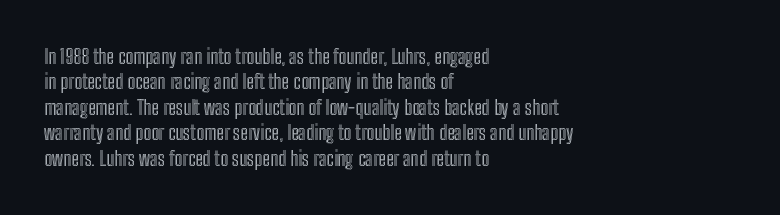
{"italic": "no", "underline": "no", "align": "left", "line_spacing": "normal", "line_spacing_ratio": 1.27, "letter_spacing": "normal", "letter_spacing_em": 0.0, "glyph_px": 20}
